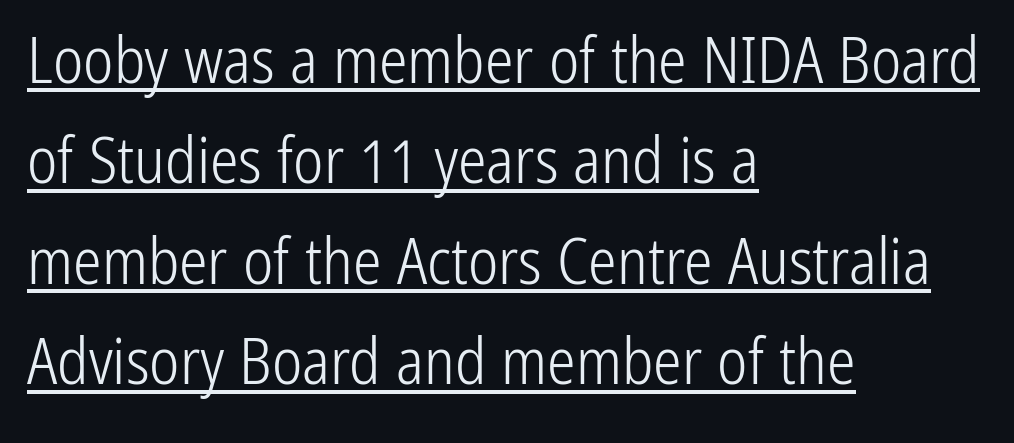
{"serif": "no", "italic": "no", "bold": "no", "weight": "light", "width": "condensed", "stroke_contrast": "low", "x_height": "medium", "monospaced": "no", "underline": "yes", "align": "left", "line_spacing": "normal", "line_spacing_ratio": 1.57, "letter_spacing": "normal", "letter_spacing_em": 0.0, "glyph_px": 64}
